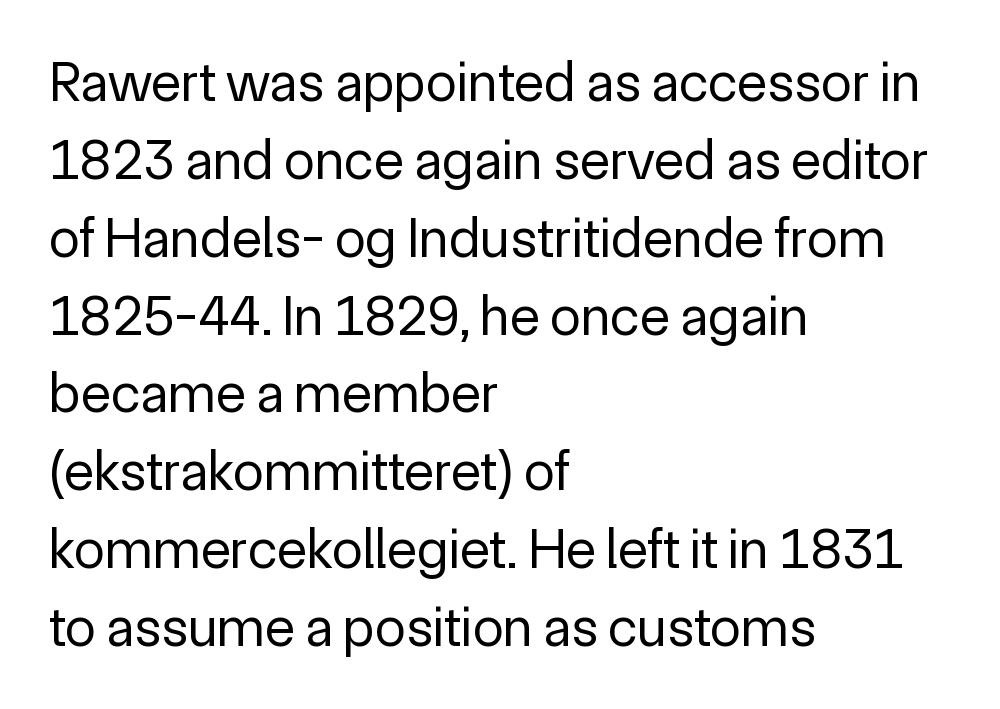
The image shows 56 px regular-weight sans-serif type, upright; set left-aligned, normal line spacing (1.39x), normal letter spacing, not underlined; a medium x-height.
